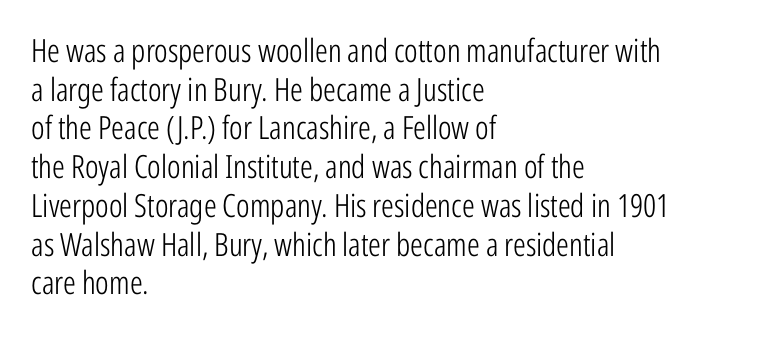
Here the designer chose a conventional face with non-uniform glyph widths. These lines stack with their left ends in a neat column. Observe the ordinary spacing: letters are neighbours, not strangers. The font is comparable to plain body text, perhaps lighter.
